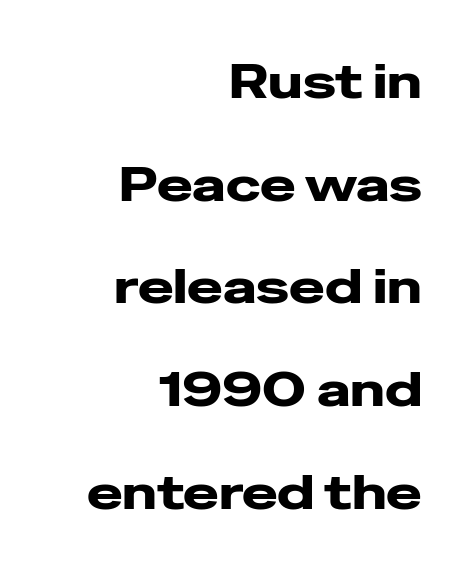
{"serif": "no", "italic": "no", "width": "wide", "stroke_contrast": "low", "x_height": "medium", "monospaced": "no", "underline": "no", "align": "right", "line_spacing": "loose", "line_spacing_ratio": 2.14, "letter_spacing": "normal", "letter_spacing_em": 0.0, "glyph_px": 48}
